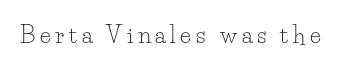
Q: Is the text bold? A: No.
Q: Is the text italic (slanted)? A: No, it is upright.
Q: Is the text underlined? A: No.
Q: Is the spacing between letters normal or unusually wide? A: Unusually wide.
